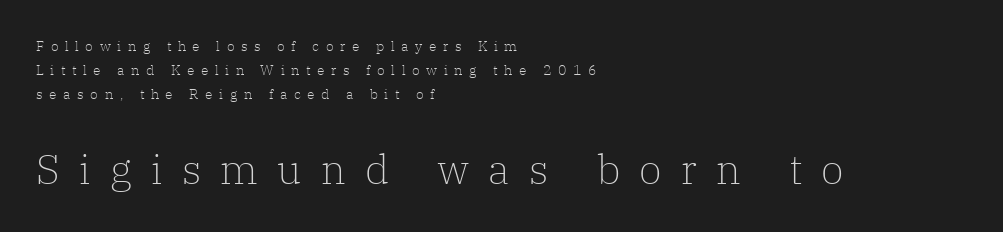
The typesetting does not lean heavy: it is not bold. Visually, the bottom section dominates because its glyphs are scaled up. The line texture is sparse and dotted thanks to wide tracking. The face used here is proportionally spaced, like ordinary book or web type. This sample is left-justified, so line endings fall wherever the words run out.
